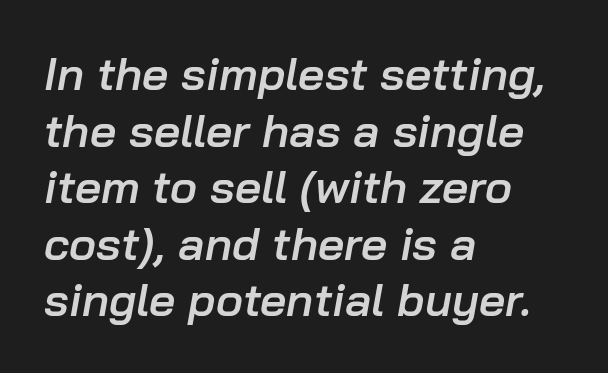
Q: Is the text bold? A: Semi-bold.
Q: Is the text italic (slanted)? A: Yes, it leans right by about 10 degrees.
Q: Is the text underlined? A: No.
Q: How is the paragraph aligned? A: Left-aligned.
Q: Is the spacing between letters normal or unusually wide? A: Normal.
Q: Width (condensed, normal, or wide)? A: Normal.
Q: Stroke contrast? A: Low.
Q: x-height? A: Medium.
Q: Monospaced? A: No.
